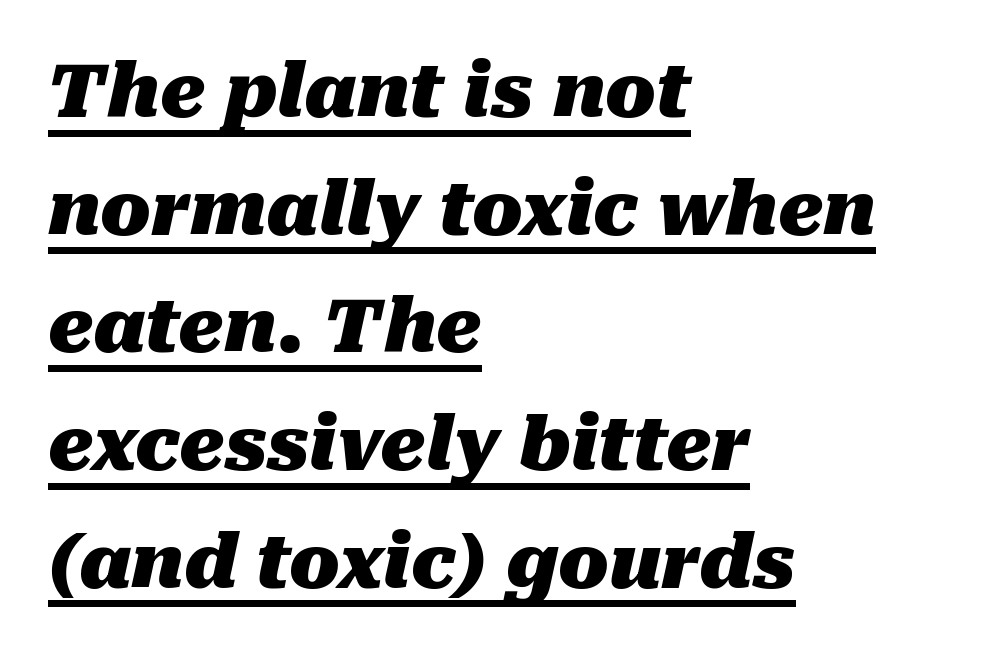
The image shows 74 px heavy type, italic (leaning right); set left-aligned, normal line spacing (1.59x), normal letter spacing, underlined; medium stroke contrast and a medium x-height.
